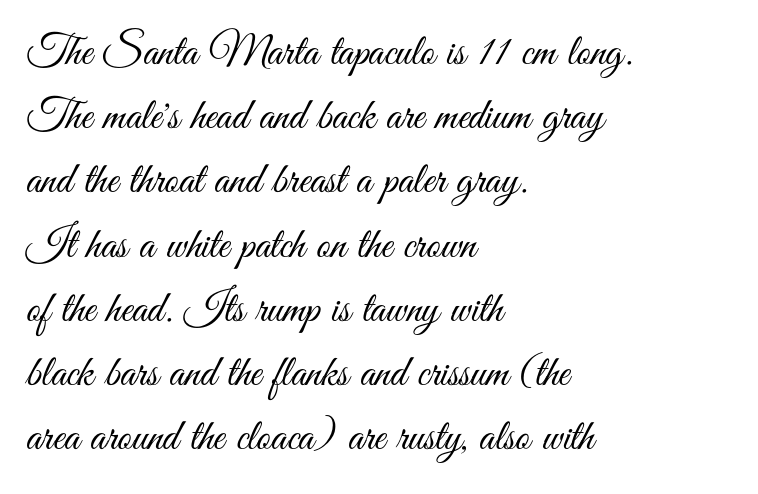
{"serif": "no", "bold": "no", "weight": "light", "width": "condensed", "stroke_contrast": "medium", "x_height": "small", "monospaced": "no", "underline": "no", "align": "left", "line_spacing": "normal", "line_spacing_ratio": 1.46, "letter_spacing": "normal", "letter_spacing_em": 0.0, "glyph_px": 44}
